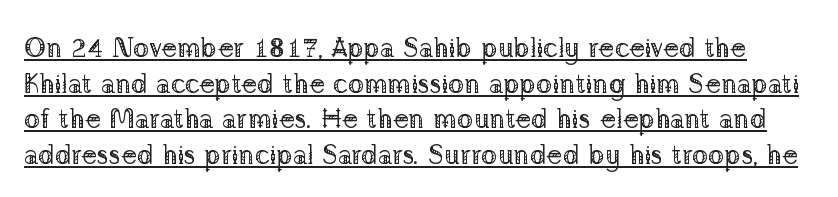
Spacing between characters is what you'd get straight out of the box. The typography opts for an upright posture over an oblique one. The face looks like a standard text weight, possibly lighter. The space between consecutive lines is moderate. Every word sits above its own underline.
